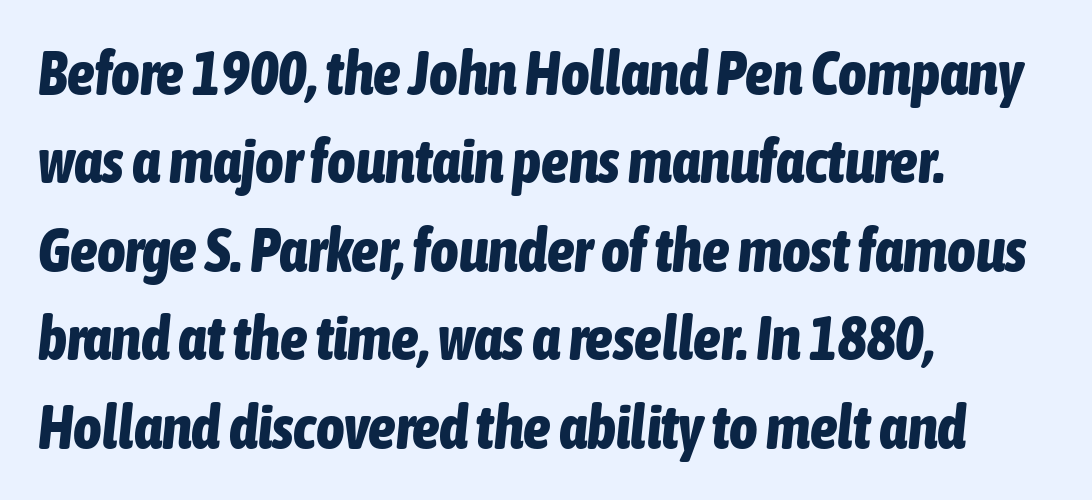
{"italic": "yes", "lean": "right", "slant_degrees": 6, "bold": "yes", "weight": "bold", "width": "condensed", "stroke_contrast": "low", "x_height": "medium", "monospaced": "no", "underline": "no", "align": "left", "line_spacing": "normal", "line_spacing_ratio": 1.45, "letter_spacing": "normal", "letter_spacing_em": 0.0, "glyph_px": 61}
